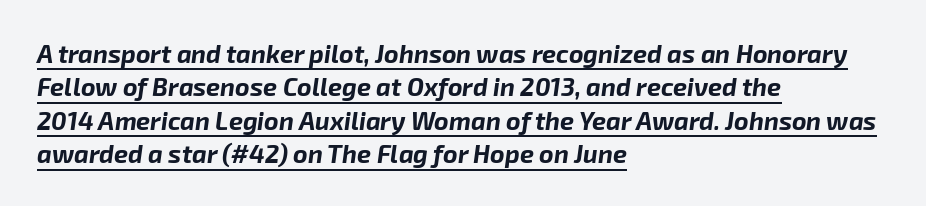
Q: Is the text bold? A: Yes.
Q: Is the text italic (slanted)? A: Yes, it leans right by about 8 degrees.
Q: Is the text underlined? A: Yes.
Q: How is the paragraph aligned? A: Left-aligned.
Q: Is the spacing between letters normal or unusually wide? A: Normal.
Q: Is the spacing between lines tight, normal or loose? A: Normal.
